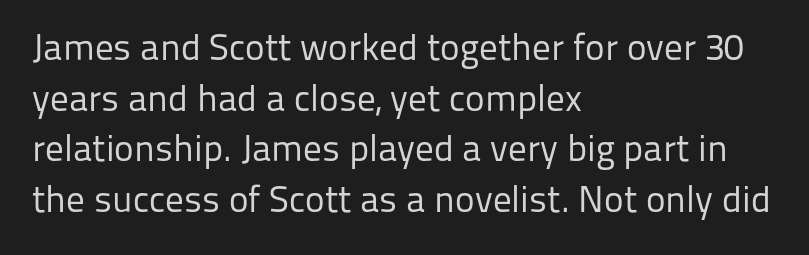
{"serif": "no", "italic": "no", "bold": "no", "weight": "regular", "width": "normal", "stroke_contrast": "low", "x_height": "medium", "monospaced": "no", "underline": "no", "align": "left", "line_spacing": "normal", "line_spacing_ratio": 1.37, "letter_spacing": "normal", "letter_spacing_em": 0.0, "glyph_px": 37}
